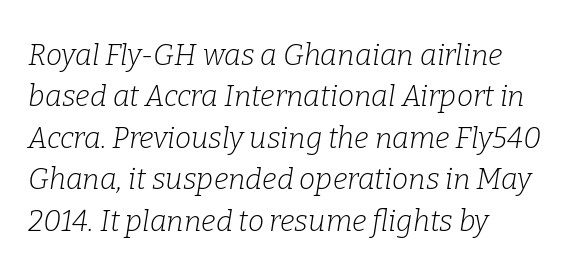
The image shows 29 px light serif type, italic (leaning right); set left-aligned, normal line spacing (1.43x), normal letter spacing, not underlined; low stroke contrast and a medium x-height.
